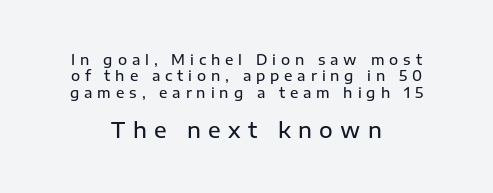
The image shows 21 px text type, upright; set centered, line spacing 1.17x, unusually wide letter spacing (+0.35 em), not underlined; the second (bottom) block is 1.5x larger.
